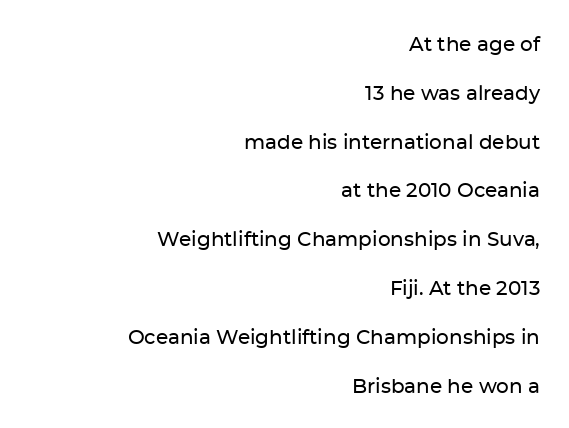
Unlike italic type, these characters show no tilt at all. The paragraph shown leans on its right margin. Letters rest on an invisible, unmarked baseline. A great deal of white space separates one row of letters from the next. Tracking value appears to be zero — textbook default spacing.
